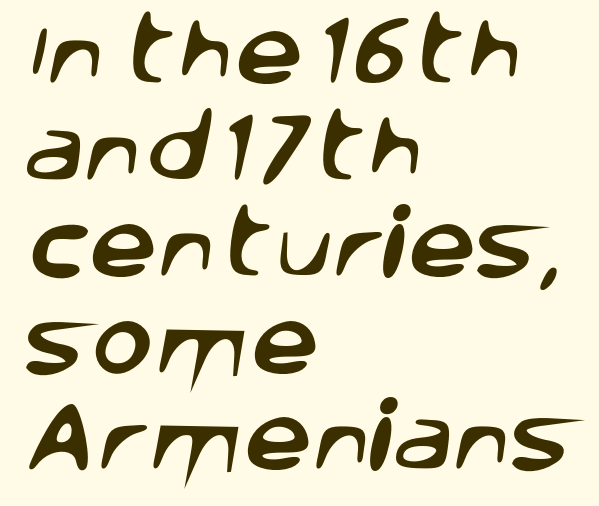
The image shows 76 px sans-serif type; set left-aligned, normal line spacing (1.27x), normal letter spacing, not underlined; low stroke contrast and a large x-height.
